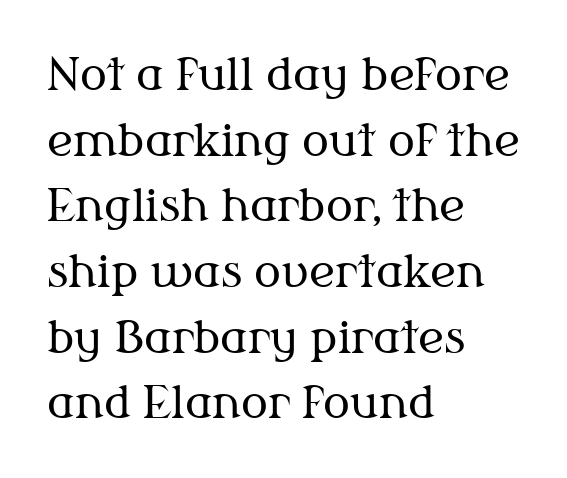
{"serif": "yes", "italic": "no", "bold": "no", "weight": "regular", "width": "normal", "stroke_contrast": "medium", "x_height": "medium", "monospaced": "no", "underline": "no", "align": "left", "line_spacing": "normal", "line_spacing_ratio": 1.46, "letter_spacing": "normal", "letter_spacing_em": 0.0, "glyph_px": 45}
